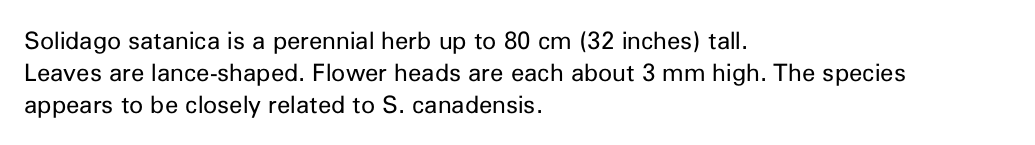
{"italic": "no", "bold": "no", "underline": "no", "align": "left", "line_spacing": "normal", "line_spacing_ratio": 1.34, "letter_spacing": "normal", "letter_spacing_em": 0.0, "glyph_px": 24}
